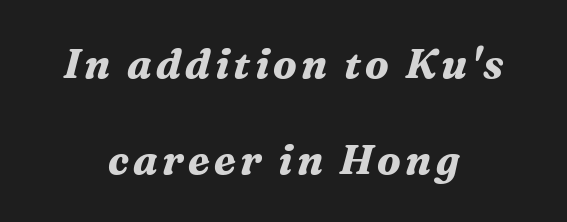
Q: Is the text bold? A: Yes.
Q: Is the text italic (slanted)? A: Yes, it leans right by about 16 degrees.
Q: Is the typeface a serif or a sans-serif typeface? A: Serif.
Q: Is the text underlined? A: No.
Q: How is the paragraph aligned? A: Centered.
Q: Is the spacing between lines tight, normal or loose? A: Loose.
Q: Width (condensed, normal, or wide)? A: Normal.
Q: Stroke contrast? A: Medium.
Q: x-height? A: Medium.
Q: Monospaced? A: No.
